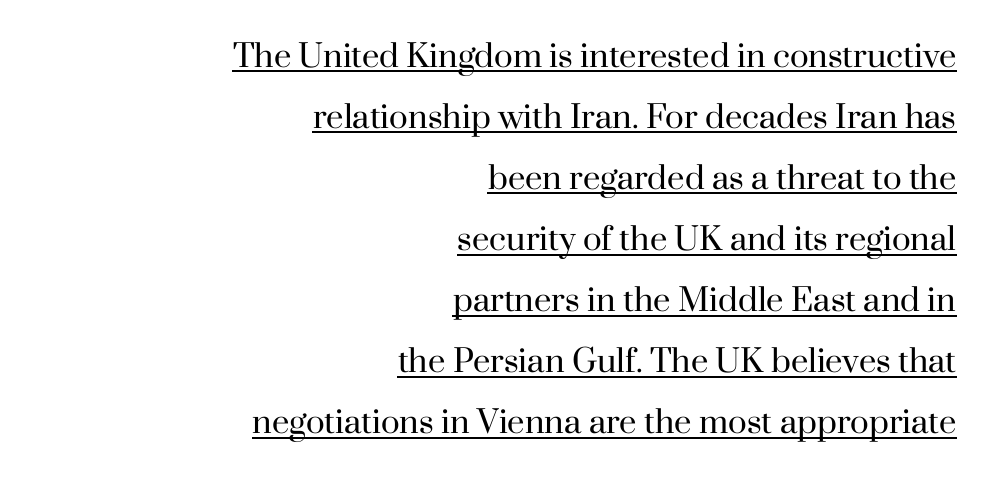
{"serif": "yes", "italic": "no", "bold": "no", "weight": "regular", "width": "normal", "stroke_contrast": "high", "x_height": "small", "monospaced": "no", "underline": "yes", "align": "right", "line_spacing": "loose", "line_spacing_ratio": 1.97, "letter_spacing": "normal", "letter_spacing_em": 0.0, "glyph_px": 31}
